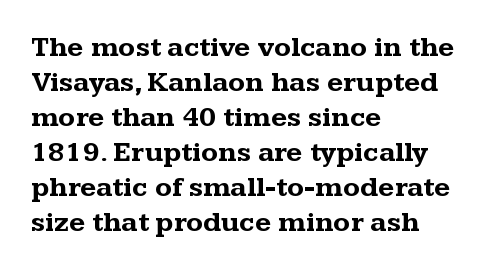
{"serif": "yes", "italic": "no", "bold": "yes", "weight": "bold", "width": "wide", "stroke_contrast": "medium", "x_height": "medium", "monospaced": "no", "underline": "no", "align": "left", "line_spacing": "normal", "line_spacing_ratio": 1.25, "letter_spacing": "normal", "letter_spacing_em": 0.0, "glyph_px": 28}
